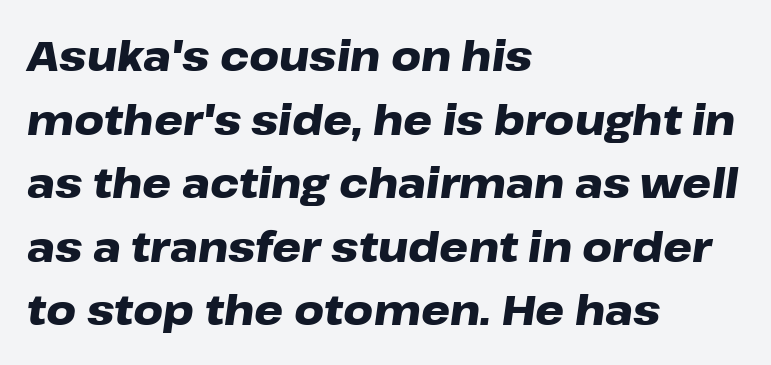
{"italic": "yes", "lean": "right", "slant_degrees": 8, "bold": "yes", "weight": "heavy", "width": "wide", "stroke_contrast": "low", "x_height": "medium", "monospaced": "no", "underline": "no", "align": "left", "line_spacing": "normal", "line_spacing_ratio": 1.55, "letter_spacing": "normal", "letter_spacing_em": 0.0, "glyph_px": 41}
